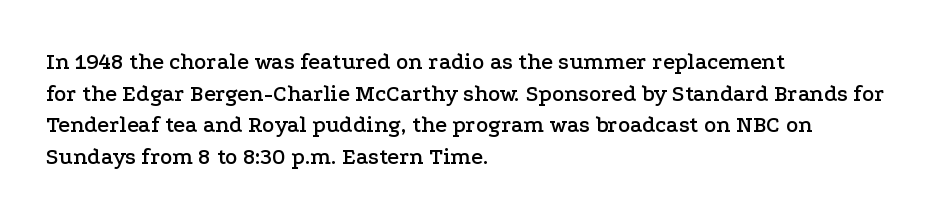
{"italic": "no", "underline": "no", "align": "left", "line_spacing": "normal", "line_spacing_ratio": 1.38, "letter_spacing": "normal", "letter_spacing_em": 0.0, "glyph_px": 23}
